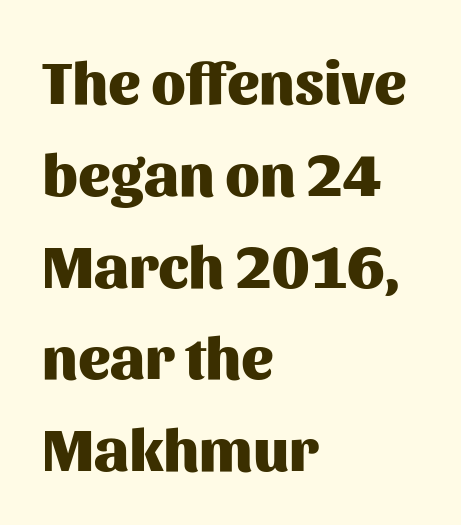
No extra tracking has been applied to these lines. A typesetter would call this leading conventional body-copy spacing. Does the type have serifs? No, each stem ends abruptly. Looks like regular typesetting: each glyph gets only the width it needs.
